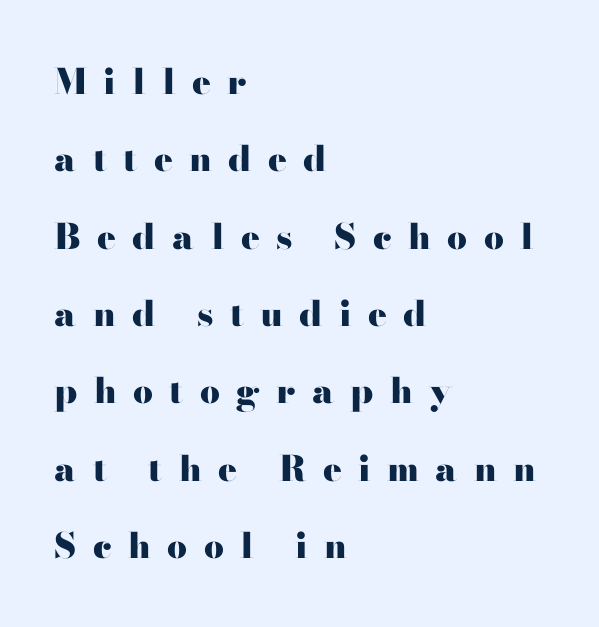
{"serif": "yes", "italic": "no", "bold": "yes", "weight": "heavy", "width": "wide", "stroke_contrast": "high", "x_height": "small", "monospaced": "no", "underline": "no", "align": "left", "line_spacing": "loose", "line_spacing_ratio": 2.21, "letter_spacing": "wide", "letter_spacing_em": 0.47, "glyph_px": 35}
